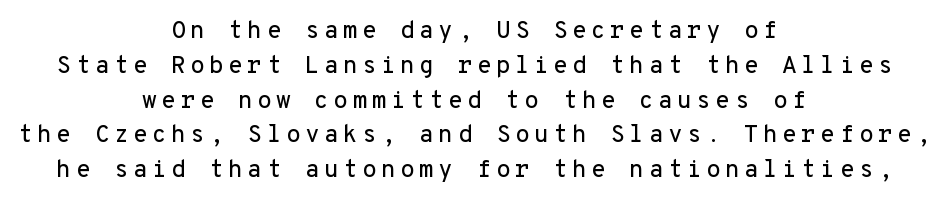
Rows of type keep a routine distance in the vertical direction. Ascenders rise straight up at ninety degrees. The words here are not underlined. Notice how the passage keeps no hard edge, just a central spine.
